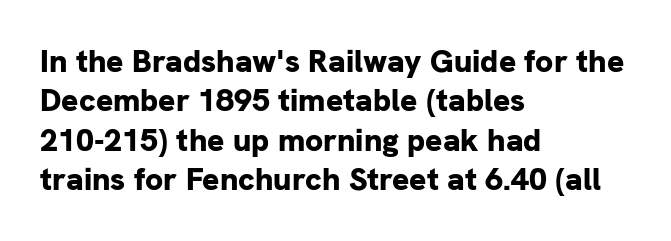
{"serif": "no", "italic": "no", "bold": "yes", "weight": "bold", "width": "normal", "stroke_contrast": "low", "x_height": "medium", "monospaced": "no", "underline": "no", "align": "left", "line_spacing_ratio": 1.23, "letter_spacing": "normal", "letter_spacing_em": 0.0, "glyph_px": 32}
